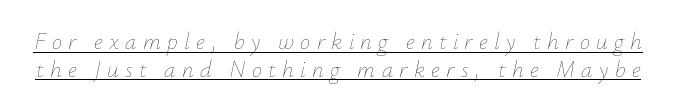
Weight: regular or lighter. The rendering uses the underline text-decoration. The passage shown leans; its letterforms are oblique. Here the glyphs are tracked loosely, breaking word shapes into spaced letters.
